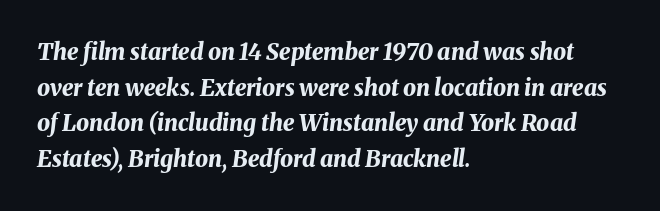
Q: Is the text bold? A: Yes.
Q: Is the text italic (slanted)? A: Yes, it leans right by about 8 degrees.
Q: Is the text underlined? A: No.
Q: How is the paragraph aligned? A: Left-aligned.
Q: Is the spacing between letters normal or unusually wide? A: Normal.
Q: Is the spacing between lines tight, normal or loose? A: Normal.
